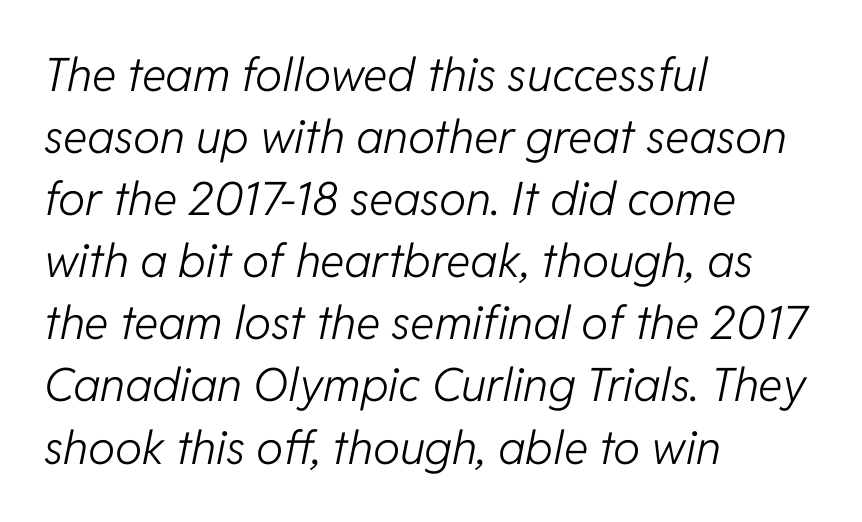
The image shows 46 px light type, italic (leaning right); set left-aligned, normal line spacing (1.35x), normal letter spacing, not underlined; low stroke contrast and a medium x-height.
